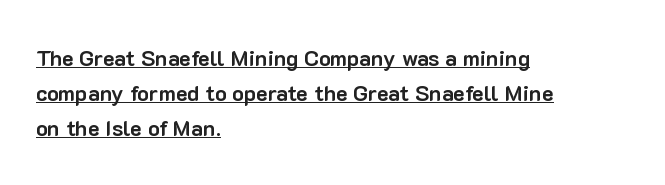
{"italic": "no", "bold": "yes", "underline": "yes", "align": "left", "line_spacing": "normal", "line_spacing_ratio": 1.58, "letter_spacing": "normal", "letter_spacing_em": 0.0, "glyph_px": 22}
